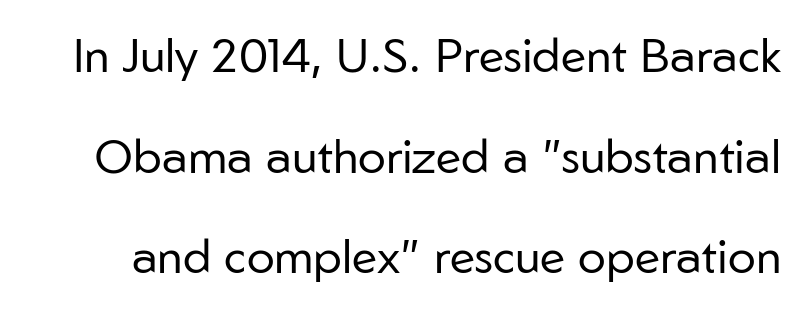
Q: Is the text bold? A: No.
Q: Is the text italic (slanted)? A: No, it is upright.
Q: Is the typeface a serif or a sans-serif typeface? A: Sans-serif.
Q: Is the text underlined? A: No.
Q: Is the spacing between letters normal or unusually wide? A: Normal.
Q: Is the spacing between lines tight, normal or loose? A: Loose.
Q: Width (condensed, normal, or wide)? A: Normal.
Q: Stroke contrast? A: Low.
Q: x-height? A: Medium.
Q: Monospaced? A: No.
